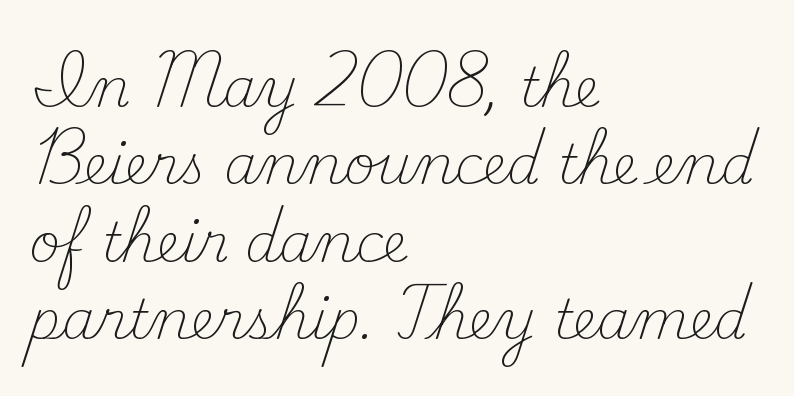
Q: Is the text bold? A: No.
Q: Is the text italic (slanted)? A: Yes.
Q: Is the typeface a serif or a sans-serif typeface? A: Serif.
Q: Is the text underlined? A: No.
Q: How is the paragraph aligned? A: Left-aligned.
Q: Is the spacing between letters normal or unusually wide? A: Normal.
Q: Is the spacing between lines tight, normal or loose? A: Normal.
Q: Width (condensed, normal, or wide)? A: Normal.
Q: Stroke contrast? A: Medium.
Q: x-height? A: Small.
Q: Monospaced? A: No.
